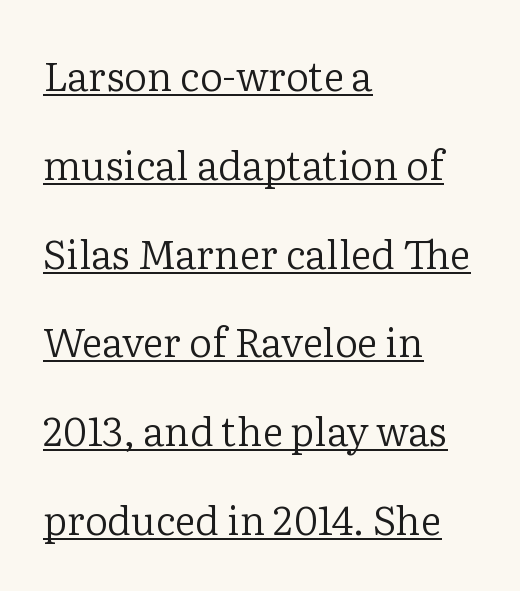
Glance below the letters and you will spot a drawn line. Do the letters lean? They stand straight. Unbolded letterforms with no extra heft. Successive baselines arrive slowly, with a big drop between each. The face used here is proportionally spaced, like ordinary book or web type. Each word holds together tightly as a unit, with standard inter-letter gaps.
